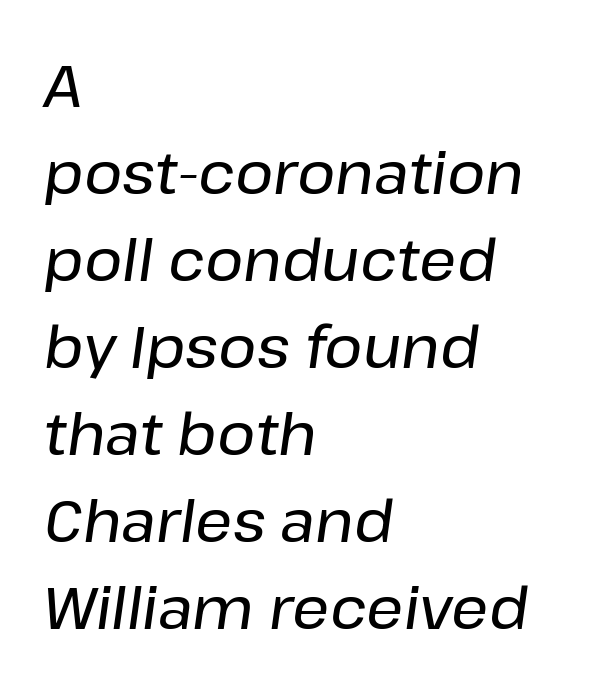
The image shows 58 px text type, italic (leaning right); set left-aligned, normal line spacing (1.5x), normal letter spacing, not underlined; low stroke contrast and a medium x-height.
